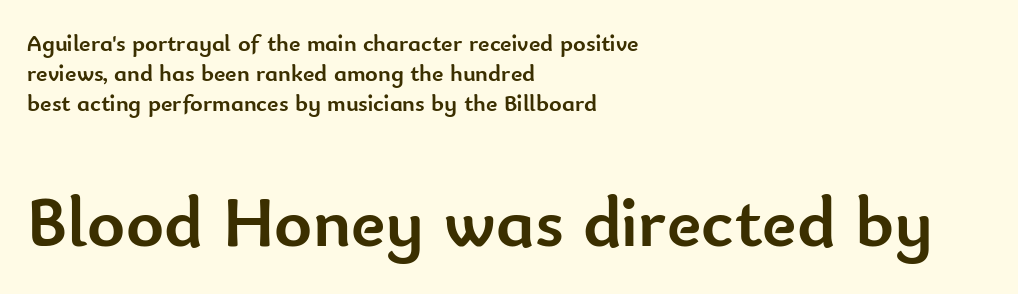
Q: Is the text bold? A: Yes.
Q: Is the text italic (slanted)? A: No, it is upright.
Q: Is the typeface a serif or a sans-serif typeface? A: Sans-serif.
Q: Is the text underlined? A: No.
Q: How is the paragraph aligned? A: Left-aligned.
Q: Is the spacing between letters normal or unusually wide? A: Normal.
Q: Which block of text is set in a larger size, the first (top) or the second (bottom)? A: The second (bottom) one.
Q: Width (condensed, normal, or wide)? A: Normal.
Q: Stroke contrast? A: Low.
Q: x-height? A: Small.
Q: Monospaced? A: No.
